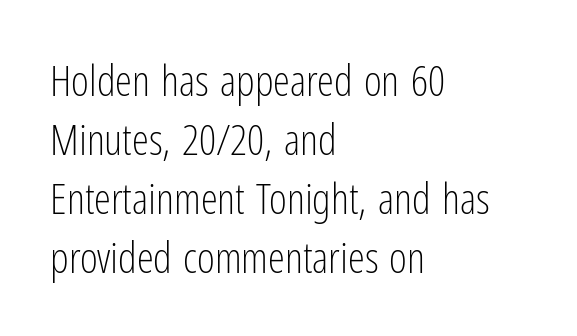
Q: Is the text bold? A: No.
Q: Is the text italic (slanted)? A: No, it is upright.
Q: Is the typeface a serif or a sans-serif typeface? A: Sans-serif.
Q: Is the text underlined? A: No.
Q: How is the paragraph aligned? A: Left-aligned.
Q: Is the spacing between letters normal or unusually wide? A: Normal.
Q: Is the spacing between lines tight, normal or loose? A: Normal.
Q: Width (condensed, normal, or wide)? A: Condensed.
Q: Stroke contrast? A: Low.
Q: x-height? A: Medium.
Q: Monospaced? A: No.
